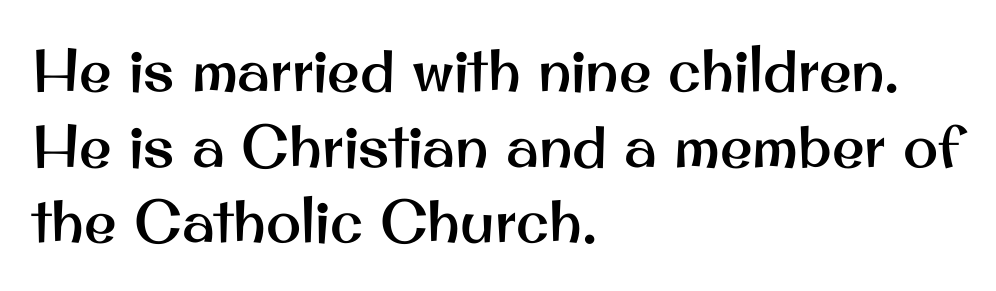
The image shows 59 px sans-serif type, upright; set left-aligned, normal line spacing (1.28x), normal letter spacing, not underlined; medium stroke contrast and a small x-height.
